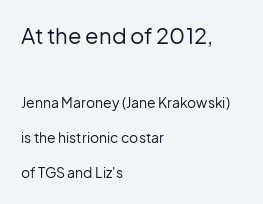
The weight tops out at a normal text grade. Two sizes are in play, and the larger belongs to the first block. These lines stack with their left ends in a neat column. Short note: letters normally spaced.
